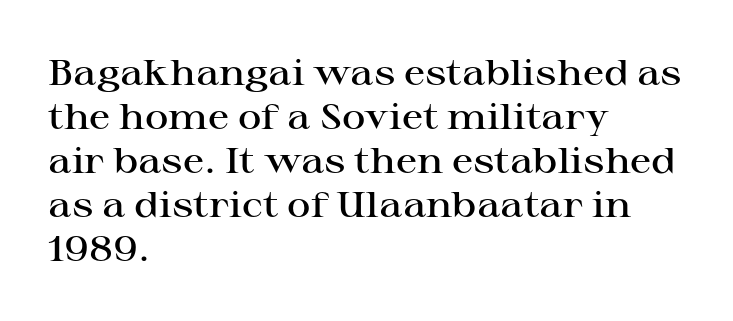
The image shows 36 px semibold, wide serif type, upright; set left-aligned, line spacing 1.22x, normal letter spacing, not underlined; high stroke contrast and a medium x-height.
